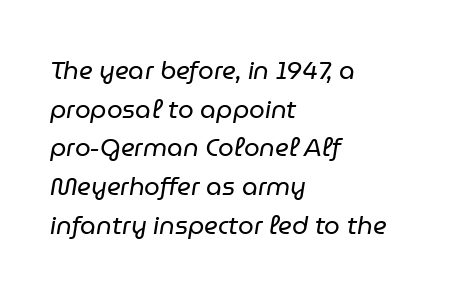
{"italic": "yes", "lean": "right", "slant_degrees": 9, "bold": "no", "underline": "no", "align": "left", "line_spacing": "normal", "line_spacing_ratio": 1.55, "letter_spacing": "normal", "letter_spacing_em": 0.0, "glyph_px": 25}
